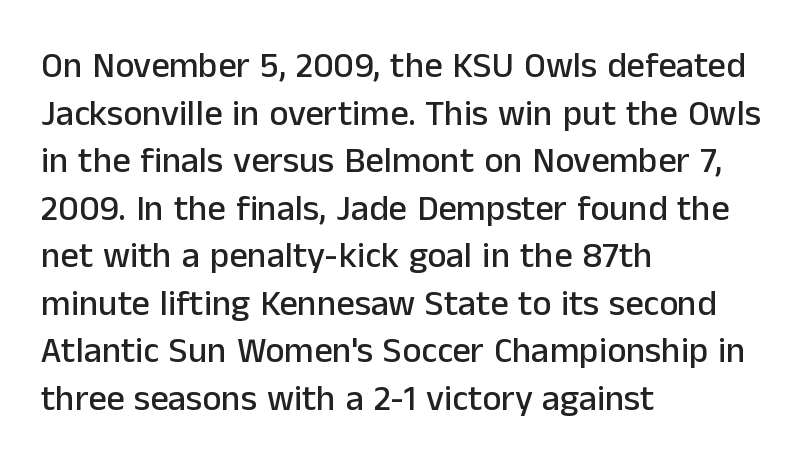
The compositor pushed each line to the left boundary. Decoration check: the copy has no underline. Characters follow at the spacing the type designer built in. A typesetter would mark this as roman, not italic. Notice how descenders clear the ascenders below comfortably — that's standard leading.
